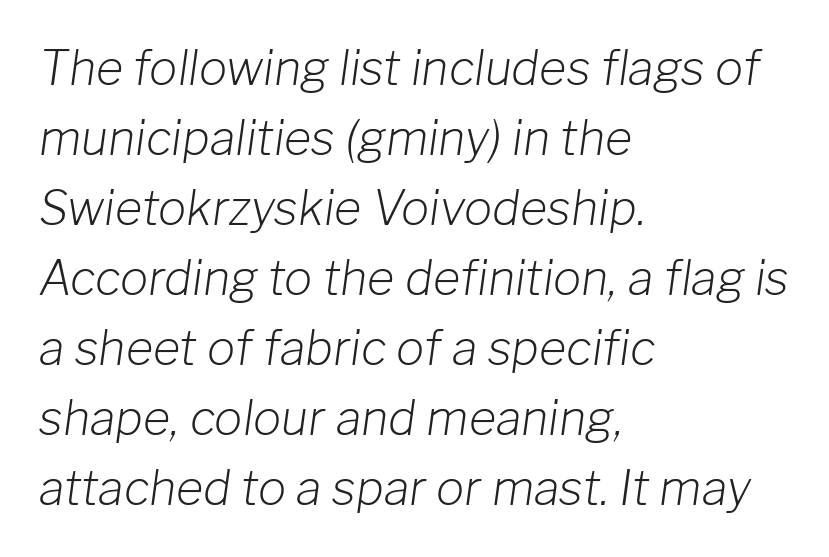
The image shows 47 px light type, italic (leaning right); set left-aligned, normal line spacing (1.49x), normal letter spacing, not underlined; low stroke contrast and a medium x-height.
